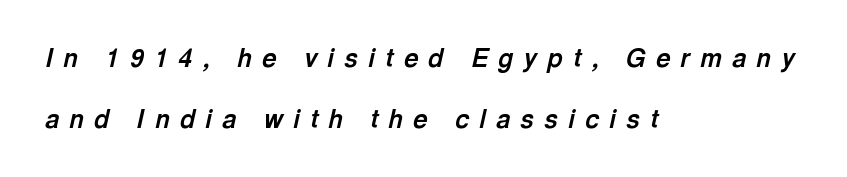
Q: Is the text bold? A: Yes.
Q: Is the text italic (slanted)? A: Yes, it leans right by about 13 degrees.
Q: Is the text underlined? A: No.
Q: How is the paragraph aligned? A: Left-aligned.
Q: Is the spacing between letters normal or unusually wide? A: Unusually wide.
Q: Is the spacing between lines tight, normal or loose? A: Loose.
